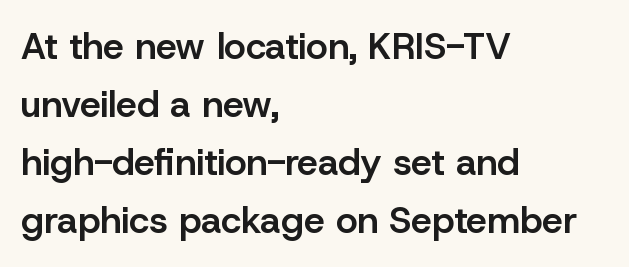
Does the lettering tilt? It doesn't — this is upright. Lines of text with bare space underneath. Weight check: semibold — heavier than regular, not quite bold. Horizontal bands of white between lines are of average thickness. The font family rendered here belongs to the sans-serif group.
